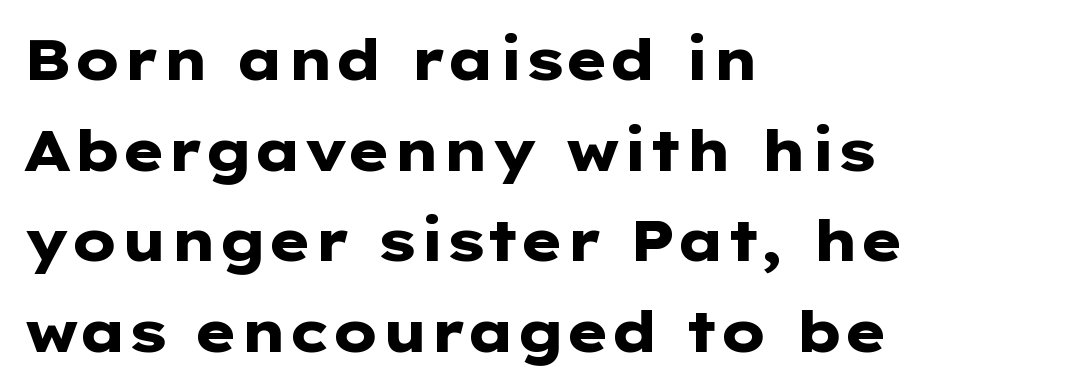
{"serif": "no", "italic": "no", "bold": "yes", "weight": "heavy", "width": "wide", "stroke_contrast": "low", "x_height": "medium", "monospaced": "no", "underline": "no", "align": "left", "line_spacing": "normal", "line_spacing_ratio": 1.59, "letter_spacing": "normal", "letter_spacing_em": 0.0, "glyph_px": 57}
